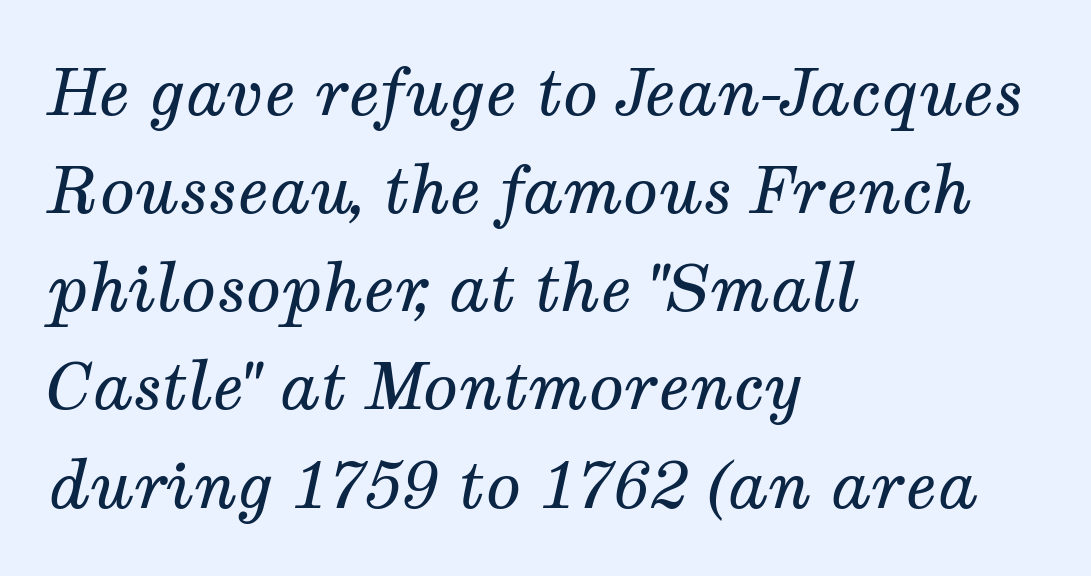
The image shows 65 px regular-weight serif type, italic (leaning right); set left-aligned, normal line spacing (1.51x), normal letter spacing, not underlined; medium stroke contrast and a medium x-height.
